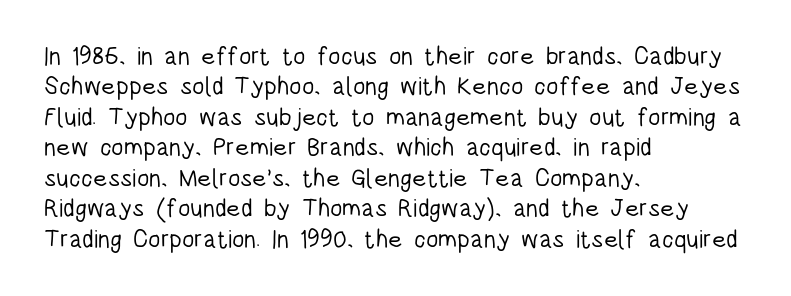
Nope, not italic — everything's standing straight. Only glyphs here, with clear space below each row. Leftover space on each line is placed entirely after the last word. The gaps between neighbouring characters are ordinary and unremarkable. A light-to-regular cut is what we see here.
